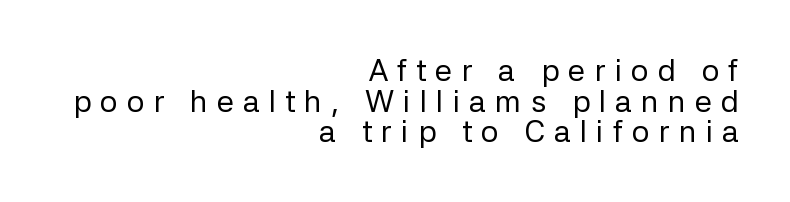
The image shows 31 px regular-weight sans-serif type, upright; set right-aligned, tight line spacing (0.99x), unusually wide letter spacing (+0.29 em), not underlined; low stroke contrast and a medium x-height.
